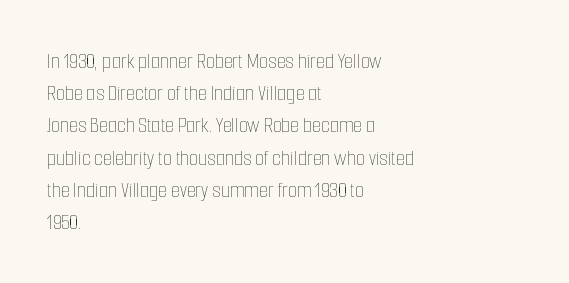
Regarding leading, the lines here are spaced in the standard way. The setting favours the left margin, as ordinary paragraphs usually do. The typeface has the unassuming heft of standard copy or less. The tracking reads as untouched default to a designer's eye. Type without underlining. Vertical strokes here are truly vertical.
